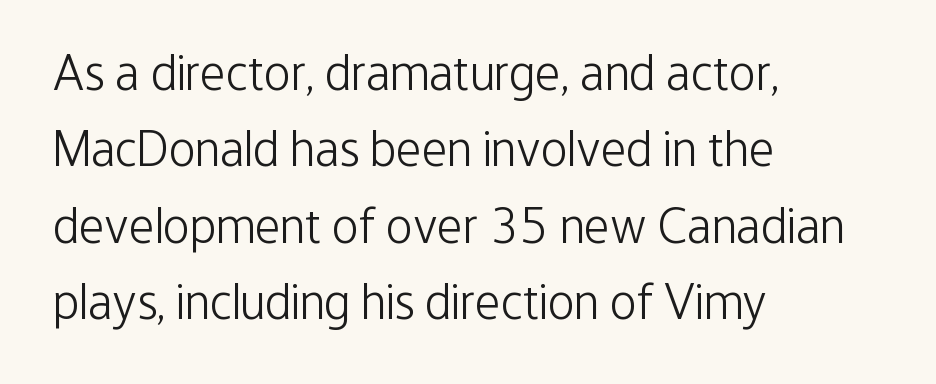
{"serif": "no", "italic": "no", "bold": "no", "weight": "light", "width": "condensed", "stroke_contrast": "low", "x_height": "medium", "monospaced": "no", "underline": "no", "align": "left", "line_spacing": "normal", "line_spacing_ratio": 1.53, "letter_spacing": "normal", "letter_spacing_em": 0.0, "glyph_px": 50}
